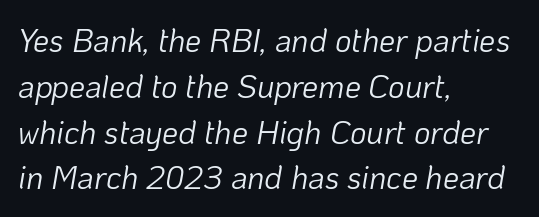
{"italic": "yes", "lean": "right", "slant_degrees": 10, "bold": "no", "weight": "light", "width": "normal", "stroke_contrast": "low", "x_height": "medium", "monospaced": "no", "underline": "no", "align": "left", "line_spacing": "normal", "line_spacing_ratio": 1.43, "letter_spacing": "normal", "letter_spacing_em": 0.0, "glyph_px": 32}
